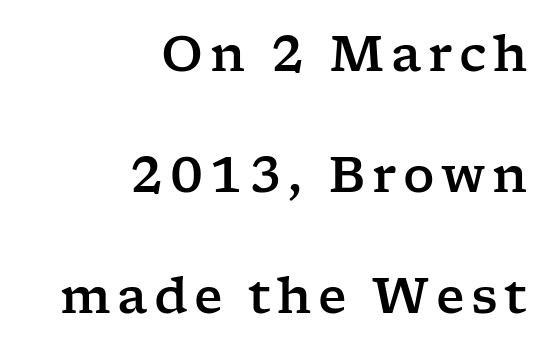
The image shows 49 px wide serif type, upright; set right-aligned, loose line spacing (2.47x), not underlined; low stroke contrast and a medium x-height.
